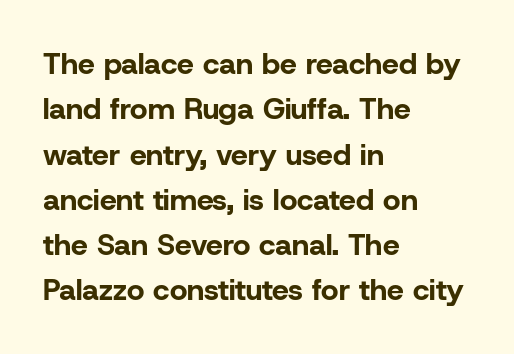
Q: Is the text bold? A: Yes.
Q: Is the text italic (slanted)? A: No, it is upright.
Q: Is the typeface a serif or a sans-serif typeface? A: Sans-serif.
Q: Is the text underlined? A: No.
Q: How is the paragraph aligned? A: Left-aligned.
Q: Is the spacing between letters normal or unusually wide? A: Normal.
Q: Is the spacing between lines tight, normal or loose? A: Normal.
Q: Width (condensed, normal, or wide)? A: Normal.
Q: Stroke contrast? A: Low.
Q: x-height? A: Medium.
Q: Monospaced? A: No.
